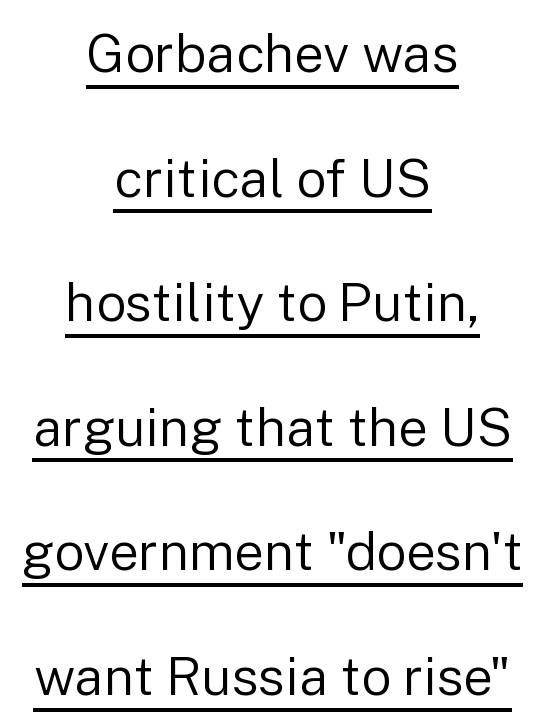
The image shows 53 px regular-weight sans-serif type, upright; set centered, loose line spacing (2.35x), normal letter spacing, underlined; low stroke contrast and a medium x-height.
